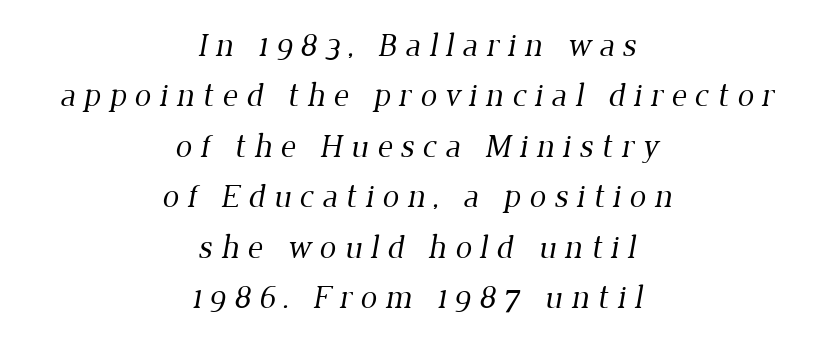
{"serif": "yes", "bold": "no", "weight": "regular", "width": "normal", "stroke_contrast": "low", "x_height": "medium", "monospaced": "no", "underline": "no", "align": "center", "line_spacing": "normal", "line_spacing_ratio": 1.53, "letter_spacing": "wide", "letter_spacing_em": 0.25, "glyph_px": 33}
